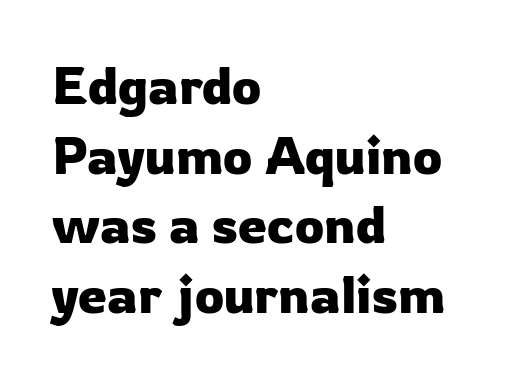
The image shows 52 px sans-serif type, upright; set left-aligned, normal line spacing (1.34x), normal letter spacing, not underlined; low stroke contrast and a medium x-height.
